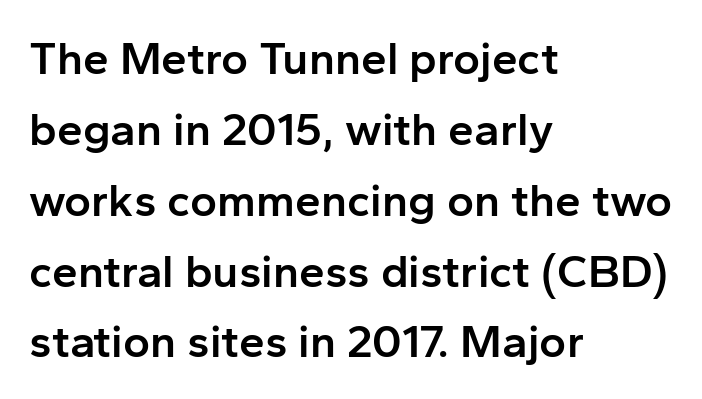
Q: Is the text bold? A: Semi-bold.
Q: Is the text italic (slanted)? A: No, it is upright.
Q: Is the typeface a serif or a sans-serif typeface? A: Sans-serif.
Q: Is the text underlined? A: No.
Q: How is the paragraph aligned? A: Left-aligned.
Q: Is the spacing between letters normal or unusually wide? A: Normal.
Q: Is the spacing between lines tight, normal or loose? A: Normal.
Q: Width (condensed, normal, or wide)? A: Normal.
Q: Stroke contrast? A: Low.
Q: x-height? A: Medium.
Q: Monospaced? A: No.
